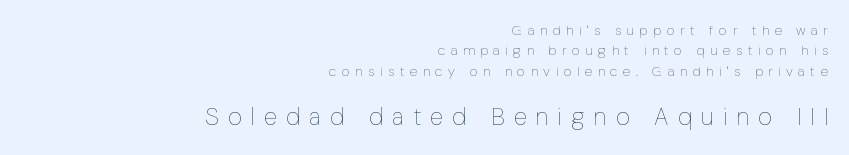
Q: Is the text bold? A: No.
Q: Is the text italic (slanted)? A: No, it is upright.
Q: Is the text underlined? A: No.
Q: How is the paragraph aligned? A: Right-aligned.
Q: Is the spacing between letters normal or unusually wide? A: Unusually wide.
Q: Is the spacing between lines tight, normal or loose? A: Normal.
Q: Which block of text is set in a larger size, the first (top) or the second (bottom)? A: The second (bottom) one.
